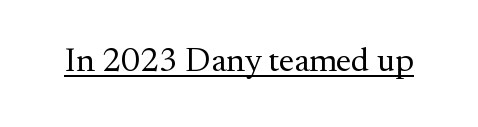
Observe the serifs anchoring each vertical stroke in this sample. A typesetter would mark this as roman, not italic. Is this a fixed-width face? No — the glyphs have proportional, varying widths. The tracking reads as untouched default to a designer's eye.
